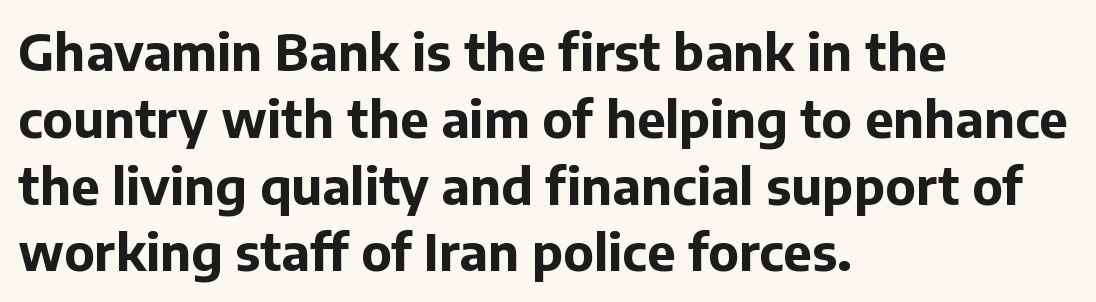
The image shows 51 px bold sans-serif type, upright; set left-aligned, normal line spacing (1.31x), normal letter spacing, not underlined; low stroke contrast and a medium x-height.
